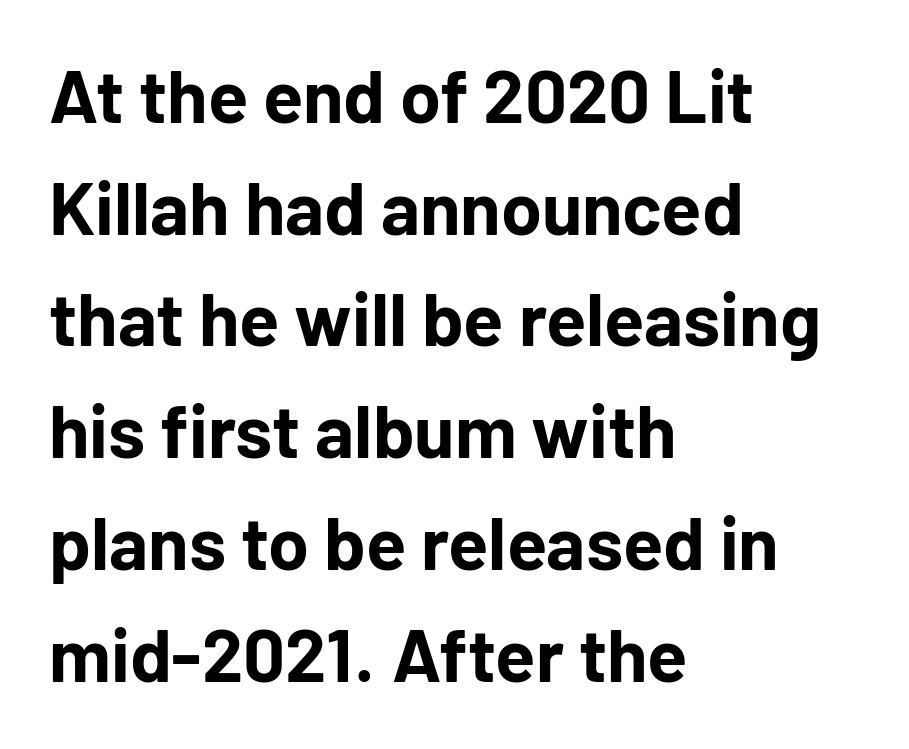
{"serif": "no", "italic": "no", "bold": "yes", "weight": "bold", "width": "normal", "stroke_contrast": "low", "x_height": "medium", "monospaced": "no", "underline": "no", "align": "left", "line_spacing": "normal", "line_spacing_ratio": 1.51, "letter_spacing": "normal", "letter_spacing_em": 0.0, "glyph_px": 74}
